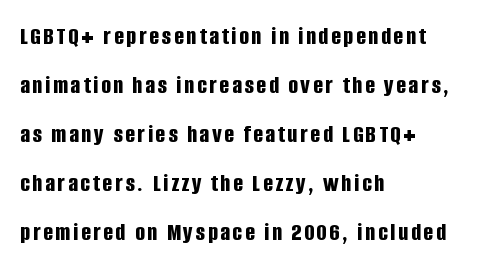
The image shows 26 px bold type, upright; set left-aligned, line spacing 1.88x, not underlined.
